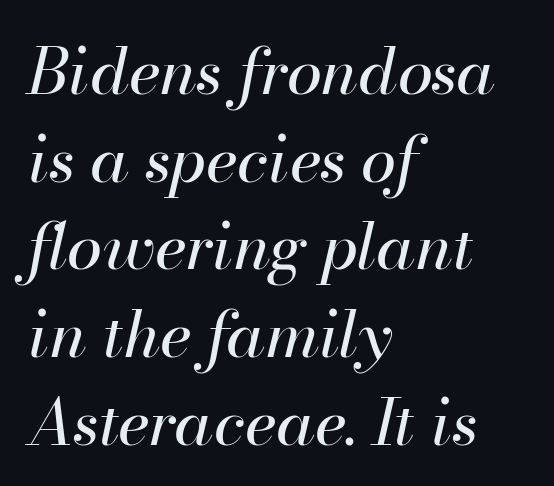
{"italic": "yes", "lean": "right", "slant_degrees": 13, "bold": "no", "weight": "regular", "width": "normal", "stroke_contrast": "high", "x_height": "small", "monospaced": "no", "underline": "no", "align": "left", "line_spacing": "normal", "line_spacing_ratio": 1.37, "letter_spacing": "normal", "letter_spacing_em": 0.0, "glyph_px": 64}
